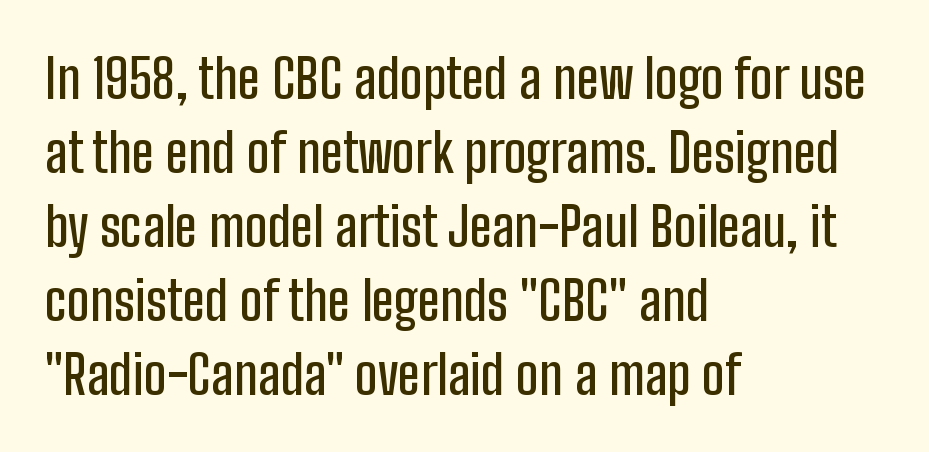
Q: Is the text italic (slanted)? A: No, it is upright.
Q: Is the typeface a serif or a sans-serif typeface? A: Sans-serif.
Q: Is the text underlined? A: No.
Q: How is the paragraph aligned? A: Left-aligned.
Q: Is the spacing between letters normal or unusually wide? A: Normal.
Q: Is the spacing between lines tight, normal or loose? A: Normal.
Q: Width (condensed, normal, or wide)? A: Condensed.
Q: Stroke contrast? A: Low.
Q: x-height? A: Medium.
Q: Monospaced? A: No.
